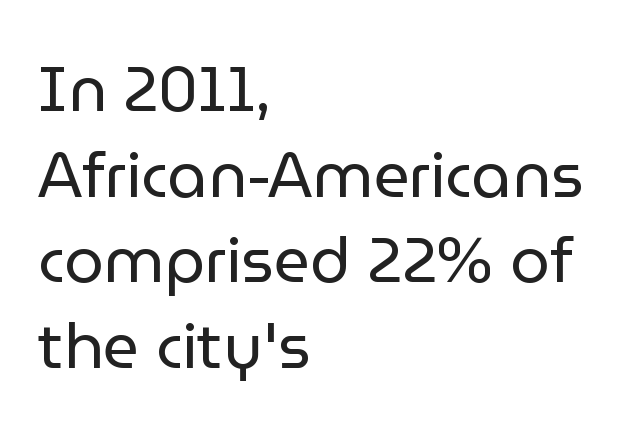
{"serif": "no", "italic": "no", "bold": "no", "weight": "regular", "width": "normal", "stroke_contrast": "low", "x_height": "medium", "monospaced": "no", "underline": "no", "align": "left", "line_spacing": "normal", "line_spacing_ratio": 1.36, "letter_spacing": "normal", "letter_spacing_em": 0.0, "glyph_px": 63}
